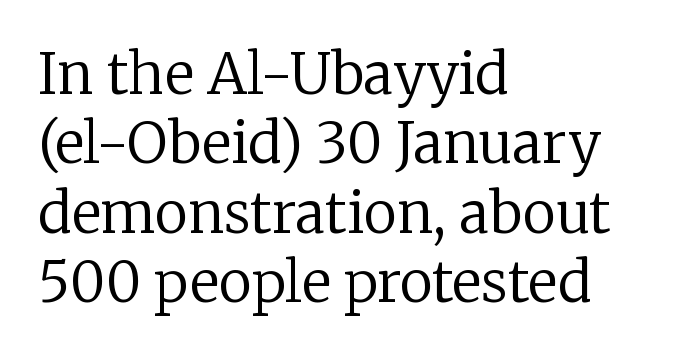
Is there any slant? The stems are plumb. Bare-footed words on every line. I'd call this a serif setting — the letters wear small feet. Nobody touched the tracking dial on this one.
